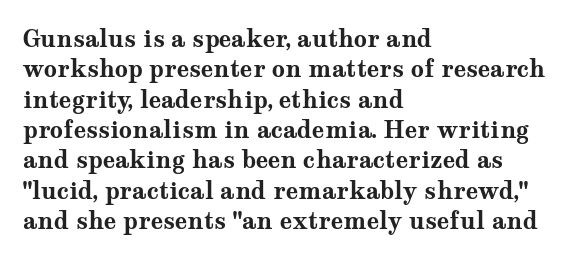
Each word holds together tightly as a unit, with standard inter-letter gaps. Typeset ragged right — the left edge is the straight one. Has an underline been added? It has not. The passage shown stacks its lines at a standard gap. A typesetter would mark this as roman, not italic. The passage shown is emphatically bold.
